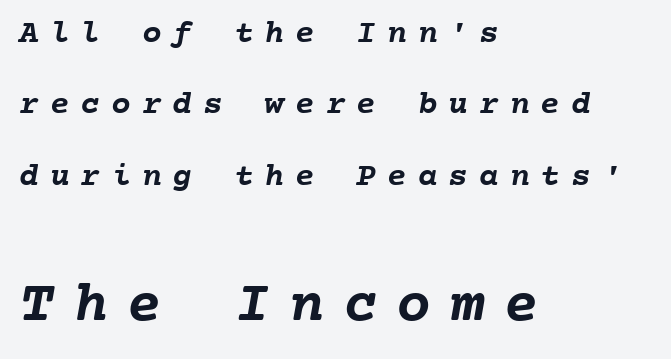
The image shows 58 px semibold type, monospaced; set left-aligned, loose line spacing (2.16x), unusually wide letter spacing (+0.33 em), not underlined; the second (bottom) block is 1.76x larger; low stroke contrast and a medium x-height.
